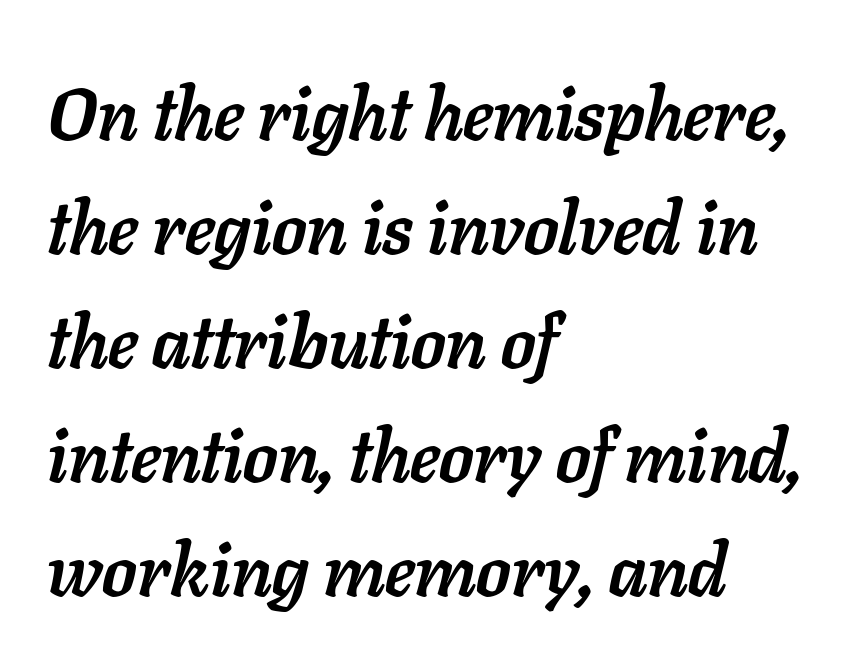
The image shows 74 px semibold type, italic (leaning right); set left-aligned, normal line spacing (1.54x), normal letter spacing, not underlined; low stroke contrast and a medium x-height.
